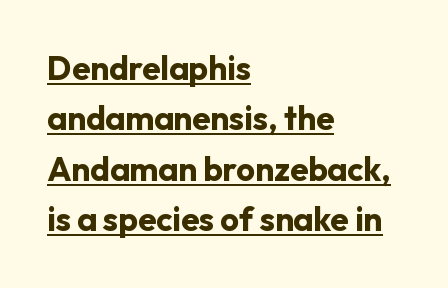
Q: Is the text bold? A: Yes.
Q: Is the text italic (slanted)? A: No, it is upright.
Q: Is the typeface a serif or a sans-serif typeface? A: Sans-serif.
Q: Is the text underlined? A: Yes.
Q: How is the paragraph aligned? A: Left-aligned.
Q: Is the spacing between letters normal or unusually wide? A: Normal.
Q: Is the spacing between lines tight, normal or loose? A: Normal.
Q: Width (condensed, normal, or wide)? A: Normal.
Q: Stroke contrast? A: Low.
Q: x-height? A: Medium.
Q: Monospaced? A: No.
